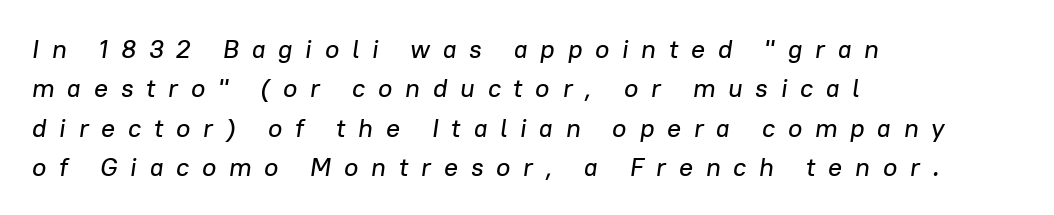
The typography opts for an oblique posture over an upright one. The space directly below the letters is spotless. Caption: expanded tracking, letters set apart. In CSS terms this would be text-align: left. Successive baselines arrive at the customary interval.
